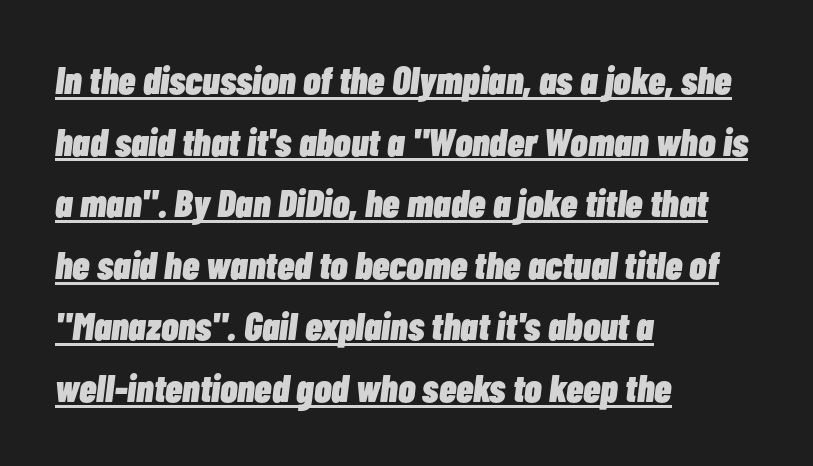
{"italic": "yes", "lean": "right", "slant_degrees": 7, "bold": "yes", "weight": "heavy", "width": "condensed", "stroke_contrast": "low", "x_height": "medium", "monospaced": "no", "underline": "yes", "align": "left", "line_spacing": "normal", "line_spacing_ratio": 1.58, "letter_spacing": "normal", "letter_spacing_em": 0.0, "glyph_px": 39}
